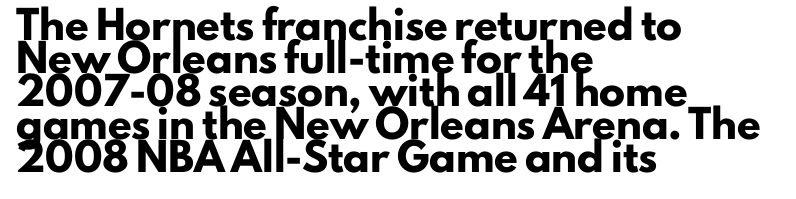
{"italic": "no", "bold": "yes", "underline": "no", "align": "left", "line_spacing": "normal", "line_spacing_ratio": 1.27, "letter_spacing": "normal", "letter_spacing_em": 0.0, "glyph_px": 26}
